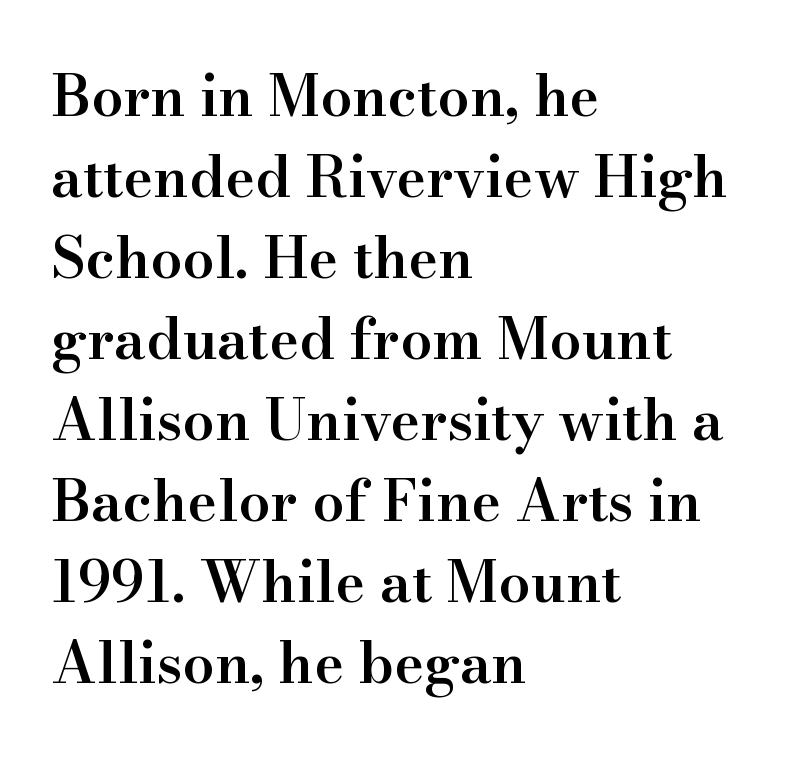
Q: Is the text bold? A: Semi-bold.
Q: Is the text italic (slanted)? A: No, it is upright.
Q: Is the typeface a serif or a sans-serif typeface? A: Serif.
Q: Is the text underlined? A: No.
Q: How is the paragraph aligned? A: Left-aligned.
Q: Is the spacing between letters normal or unusually wide? A: Normal.
Q: Is the spacing between lines tight, normal or loose? A: Normal.
Q: Width (condensed, normal, or wide)? A: Normal.
Q: Stroke contrast? A: High.
Q: x-height? A: Small.
Q: Monospaced? A: No.
